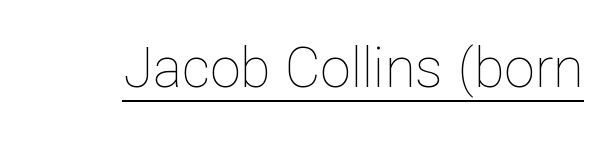
Q: Is the text bold? A: No.
Q: Is the text italic (slanted)? A: No, it is upright.
Q: Is the text underlined? A: Yes.
Q: Is the spacing between letters normal or unusually wide? A: Normal.
Q: Width (condensed, normal, or wide)? A: Normal.
Q: Stroke contrast? A: Low.
Q: x-height? A: Medium.
Q: Monospaced? A: No.
